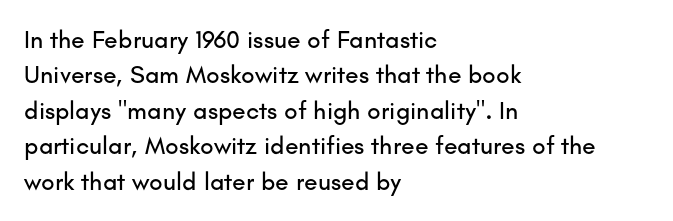
The line texture is even and compact thanks to regular tracking. Glance below the letters and you will spot only blank space. It's the straight-up-and-down kind of type. Each line starts at the same left margin while the right side varies. Reading down the column, the eye jumps a familiar distance to each next line.
